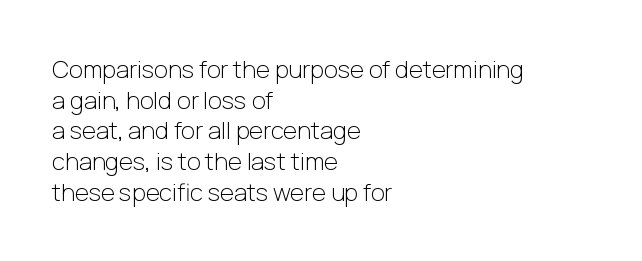
Q: Is the text bold? A: No.
Q: Is the text italic (slanted)? A: No, it is upright.
Q: Is the text underlined? A: No.
Q: How is the paragraph aligned? A: Left-aligned.
Q: Is the spacing between letters normal or unusually wide? A: Normal.
Q: Is the spacing between lines tight, normal or loose? A: Normal.
